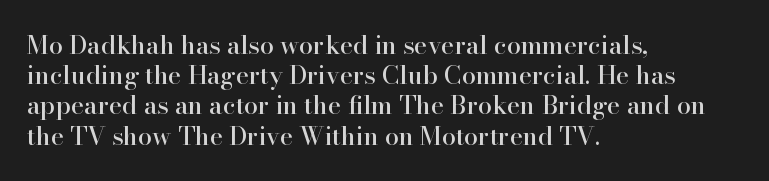
Q: Is the text italic (slanted)? A: No, it is upright.
Q: Is the text underlined? A: No.
Q: How is the paragraph aligned? A: Left-aligned.
Q: Is the spacing between letters normal or unusually wide? A: Normal.
